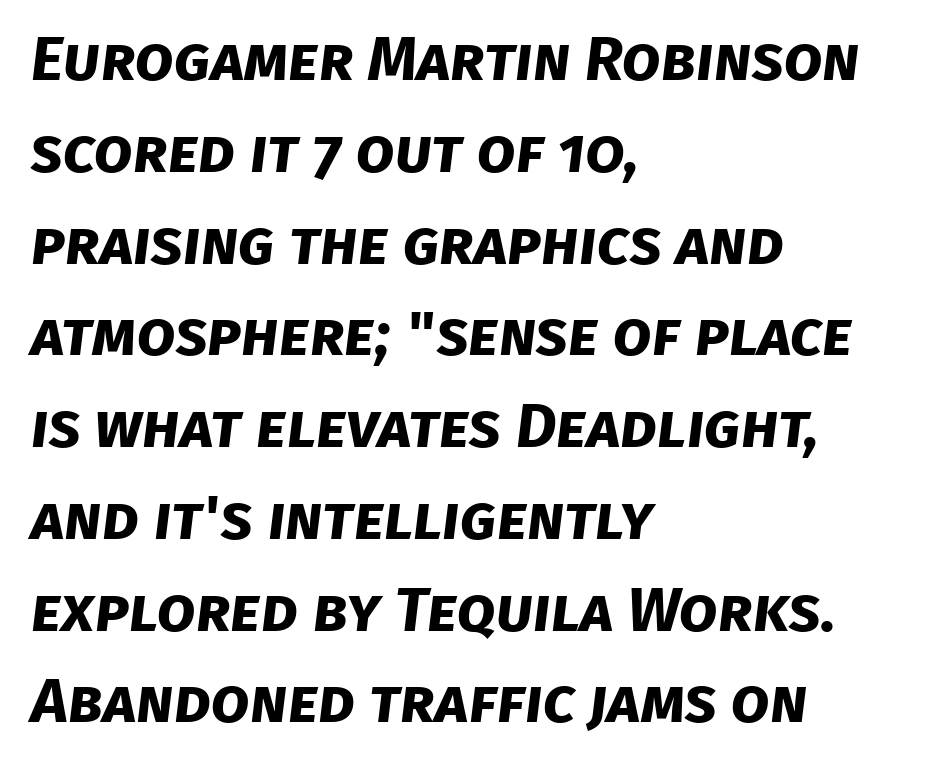
Q: Is the text bold? A: Yes.
Q: Is the typeface a serif or a sans-serif typeface? A: Sans-serif.
Q: Is the text underlined? A: No.
Q: How is the paragraph aligned? A: Left-aligned.
Q: Is the spacing between letters normal or unusually wide? A: Normal.
Q: Is the spacing between lines tight, normal or loose? A: Normal.
Q: Width (condensed, normal, or wide)? A: Normal.
Q: Stroke contrast? A: Low.
Q: x-height? A: Large.
Q: Monospaced? A: No.
